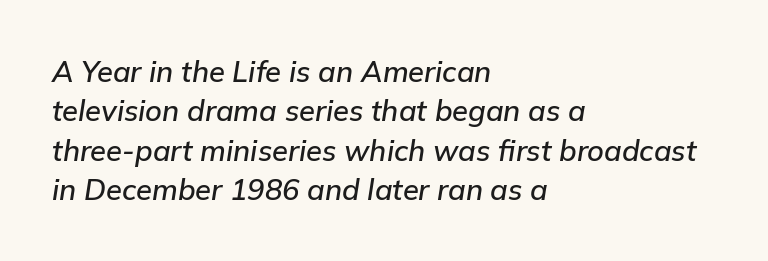
The image shows 29 px text type, italic (leaning right); set left-aligned, normal line spacing (1.36x), normal letter spacing, not underlined; low stroke contrast and a medium x-height.
